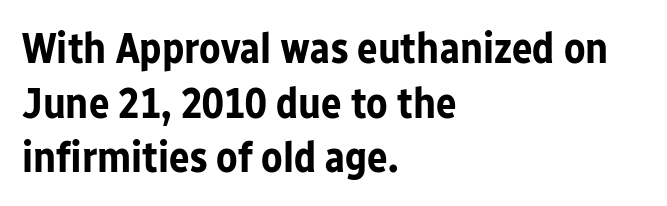
The image shows 43 px bold sans-serif type, upright; set left-aligned, normal line spacing (1.27x), normal letter spacing, not underlined; low stroke contrast and a medium x-height.
